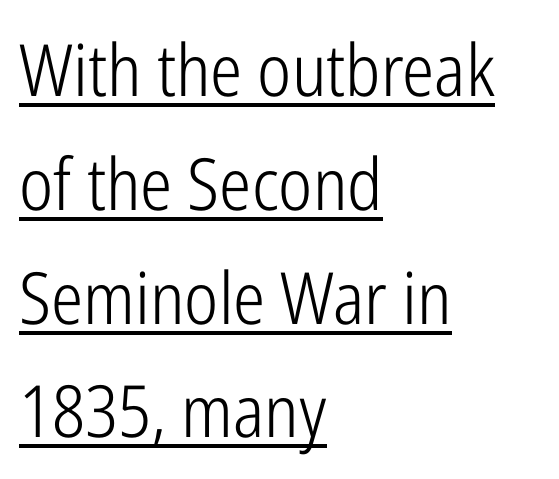
These lines are rendered in a variable-pitch font. Every row of glyphs begins at an identical x-position on the left. The space between consecutive lines is moderate. The weight tops out at a normal text grade.
